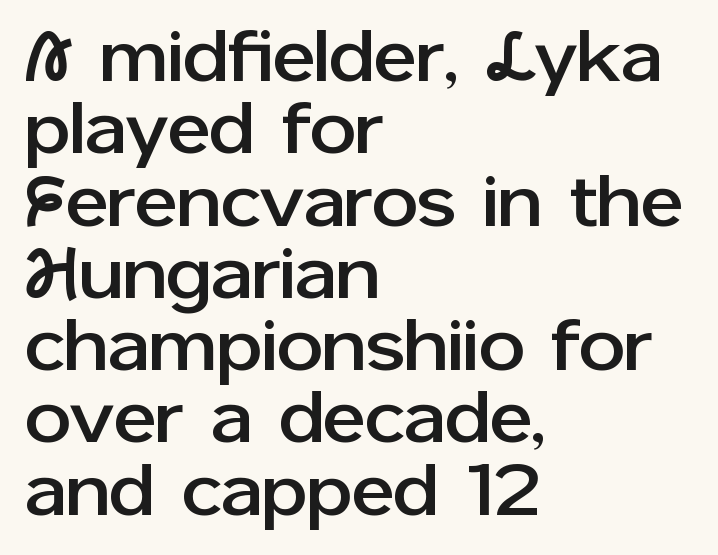
{"serif": "no", "italic": "no", "width": "normal", "stroke_contrast": "low", "x_height": "medium", "monospaced": "no", "underline": "no", "align": "left", "line_spacing": "tight", "line_spacing_ratio": 0.99, "letter_spacing": "normal", "letter_spacing_em": 0.0, "glyph_px": 73}
